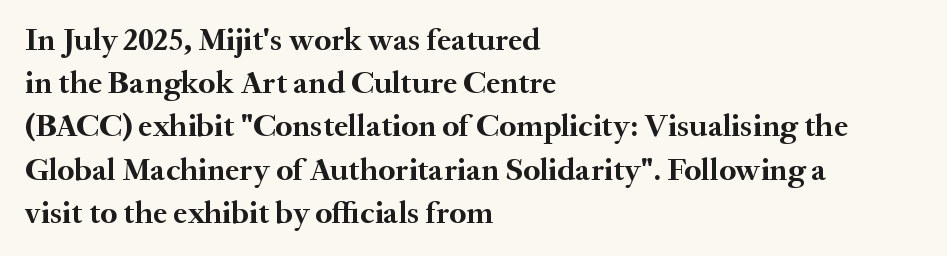
The image shows 32 px semibold serif type, upright; set left-aligned, normal line spacing (1.35x), normal letter spacing, not underlined; medium stroke contrast and a small x-height.
